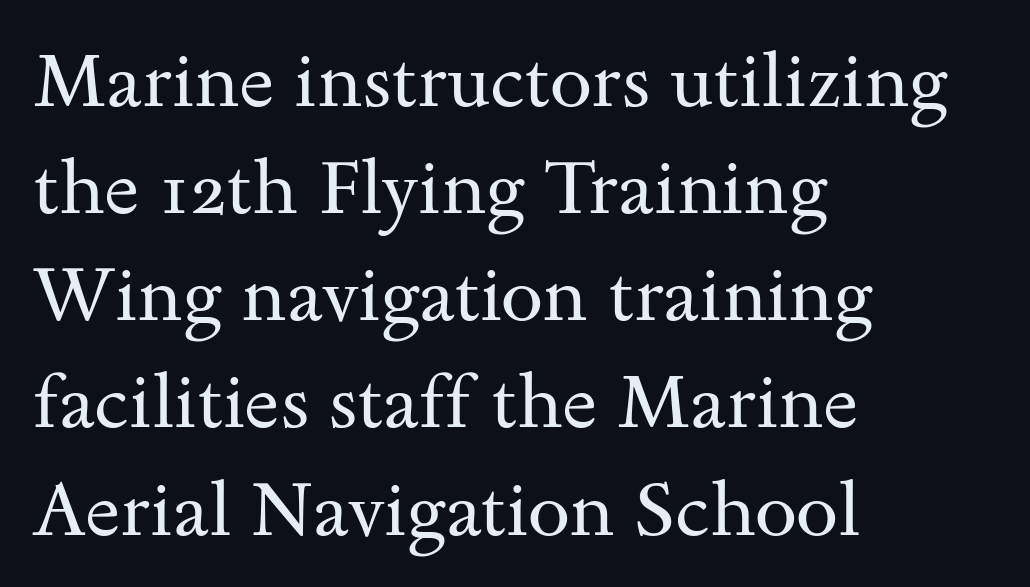
Reading down the block, your eye returns to a fixed left position each line. This sample uses a serif face. The typeface has the unassuming heft of standard copy or less. One glance says typical: line gaps are just what's usual.
